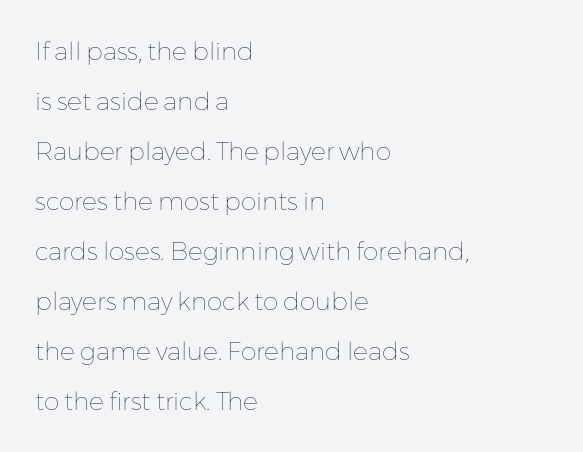
If you drew a ruler down the left edge, every line would touch it. The font is comparable to plain body text, perhaps lighter. The words here are not underlined. A typesetter would mark this as roman, not italic. Loosely led — the rows are spread out.
